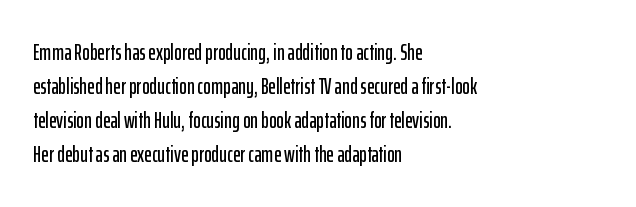
Clear beneath every line of the passage. Notice how descenders clear the ascenders below comfortably — that's standard leading. In terms of letterspacing, this is plain default setting. The lettering stays uniformly vertical, giving the passage a roman look. The lines in this sample share a left origin and differ only in where they stop.
